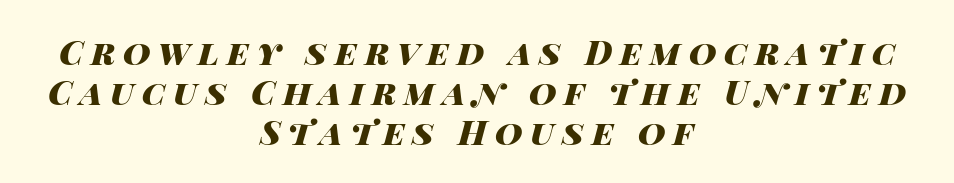
The image shows 34 px heavy, wide type, italic (leaning right); set centered, line spacing 1.18x, unusually wide letter spacing (+0.23 em), not underlined; high stroke contrast and a large x-height.
